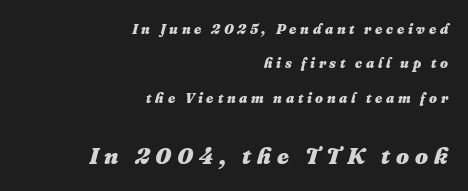
These two chunks differ in scale, with the bottom chunk taking the larger measure. The axis of the letterforms is tilted away from vertical. Leading is clearly above the norm, producing a sparse column. I'd describe the lettering as bold — thick and assertive. The line texture is sparse and dotted thanks to wide tracking.
